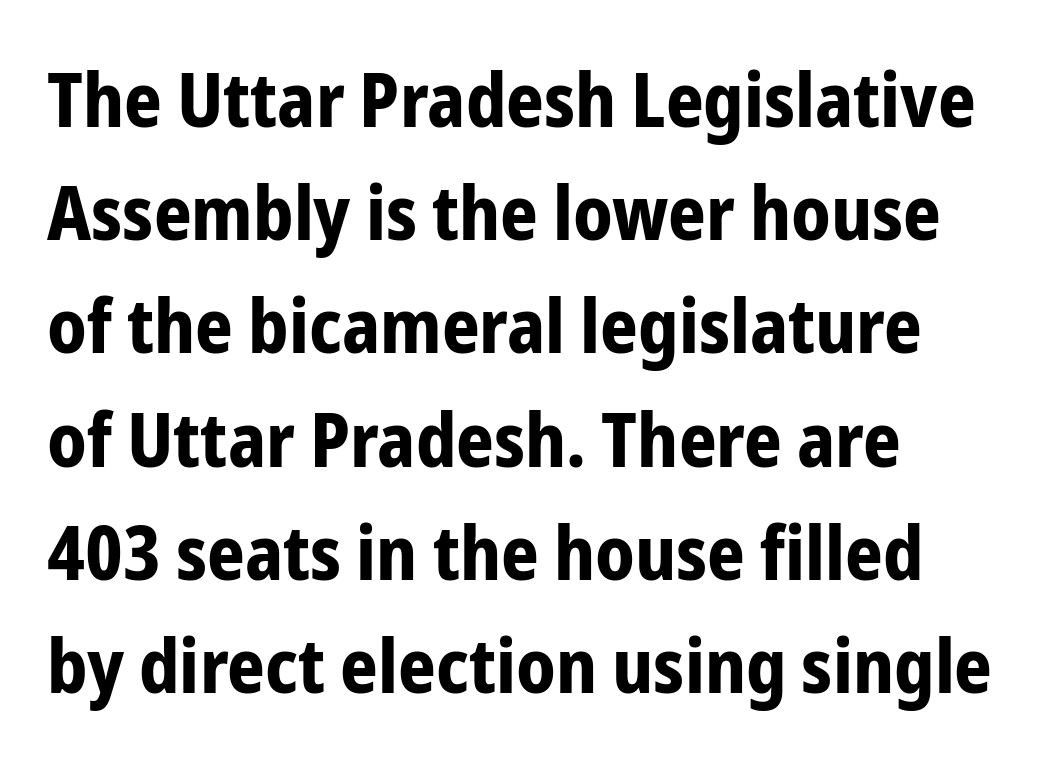
{"serif": "no", "italic": "no", "bold": "yes", "weight": "bold", "width": "condensed", "stroke_contrast": "low", "x_height": "medium", "monospaced": "no", "underline": "no", "line_spacing": "normal", "line_spacing_ratio": 1.53, "letter_spacing": "normal", "letter_spacing_em": 0.0, "glyph_px": 74}
